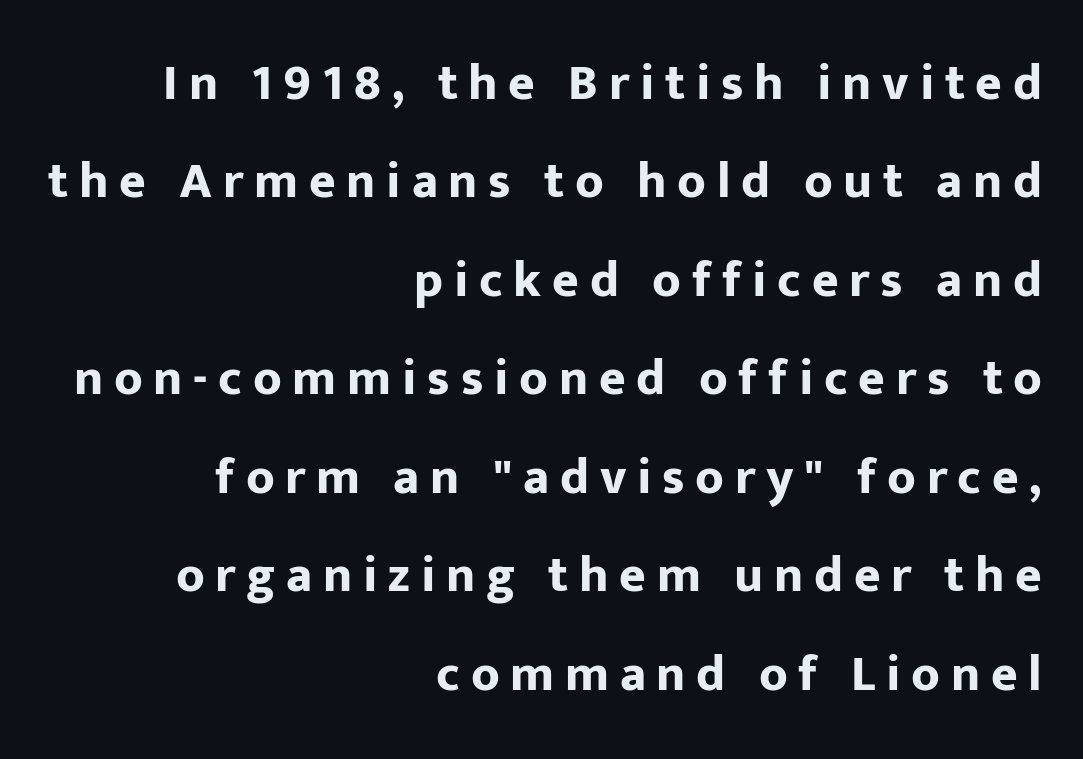
Grotesque or geometric, the face here clearly has no serifs. Beneath every word, the page is bare. The rendering uses natural spacing where letterforms have individual widths. The letters stand straight up with perfectly vertical stems. Notice the wide empty band between every row — that's loose leading. The horizontal fit of the characters is loose and conspicuously gappy.
